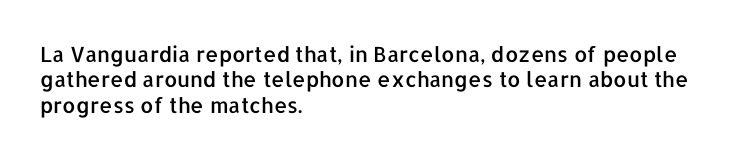
Short and long lines alike share a common starting point at left. Letters rest on an invisible, unmarked baseline. No extra tracking has been applied to these lines. Is there any slant? The stems are plumb.
